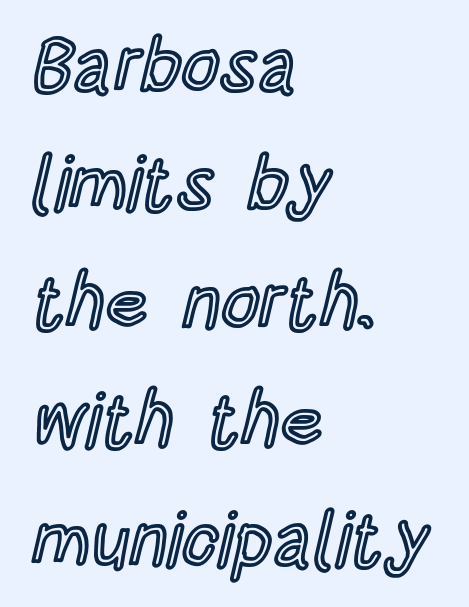
Observe the ordinary spacing: letters are neighbours, not strangers. Notice how the passage keeps a crisp vertical edge on the left only. The letters advance in unequal steps, a hallmark of proportional type. Descender tails drop into unmarked territory.
